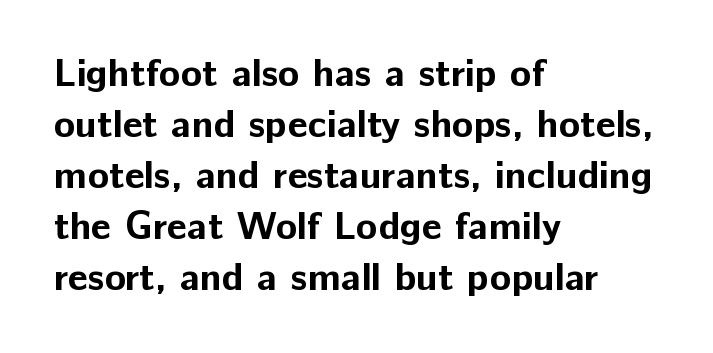
{"serif": "no", "italic": "no", "bold": "yes", "weight": "bold", "width": "normal", "stroke_contrast": "low", "x_height": "medium", "monospaced": "no", "underline": "no", "align": "left", "line_spacing": "normal", "line_spacing_ratio": 1.31, "letter_spacing": "normal", "letter_spacing_em": 0.0, "glyph_px": 39}
